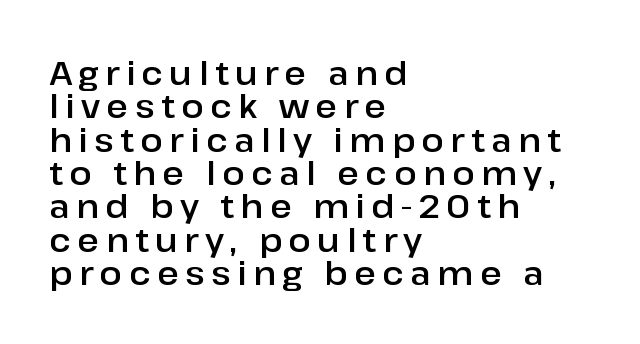
Is this a fixed-width face? No — the glyphs have proportional, varying widths. Is the block centered? No — it sits flush against the left margin. Descenders hang freely into open space. Each letter's strokes conclude bluntly, with no projecting serifs. You can tell it's not italic because the verticals are truly vertical.
